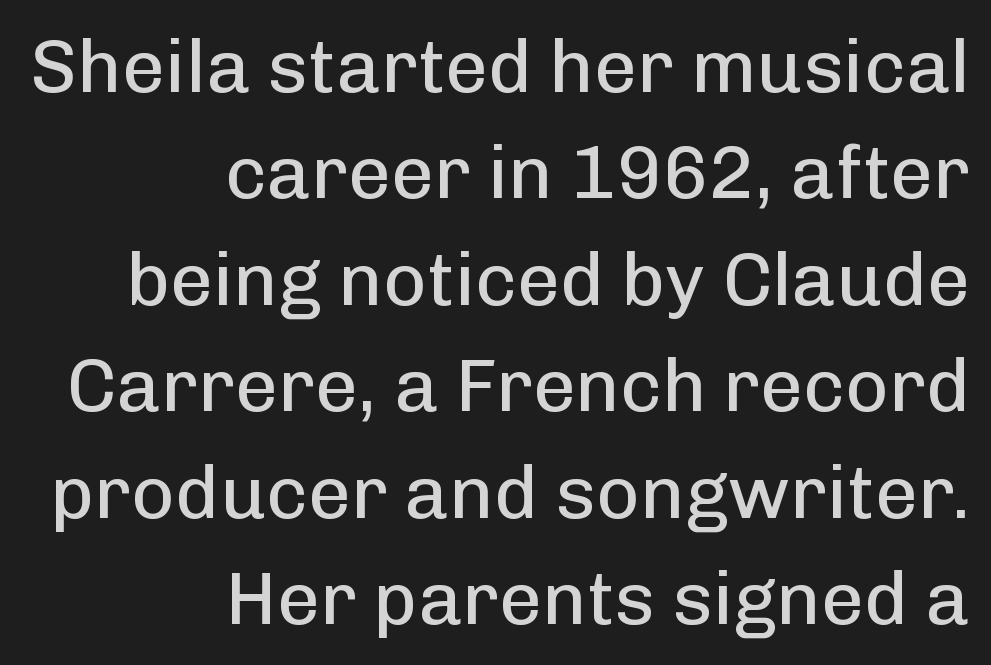
The image shows 75 px regular-weight sans-serif type, upright; set right-aligned, normal line spacing (1.42x), normal letter spacing, not underlined; low stroke contrast and a medium x-height.
